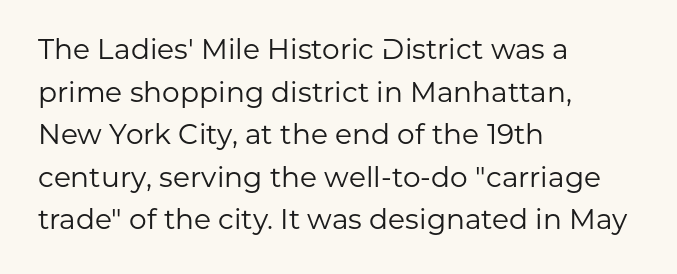
{"serif": "no", "italic": "no", "bold": "no", "weight": "regular", "width": "normal", "stroke_contrast": "low", "x_height": "medium", "monospaced": "no", "underline": "no", "align": "left", "line_spacing": "normal", "line_spacing_ratio": 1.52, "letter_spacing": "normal", "letter_spacing_em": 0.0, "glyph_px": 28}
